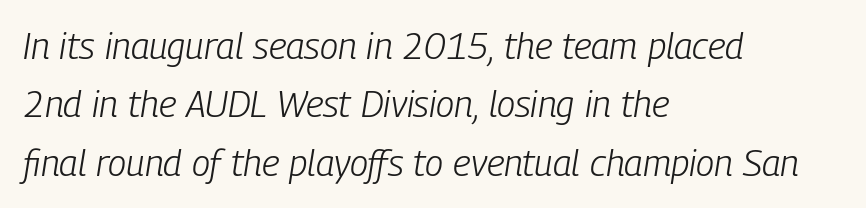
The image shows 37 px light, condensed type, italic (leaning right); set left-aligned, normal line spacing (1.58x), normal letter spacing, not underlined; low stroke contrast and a medium x-height.
